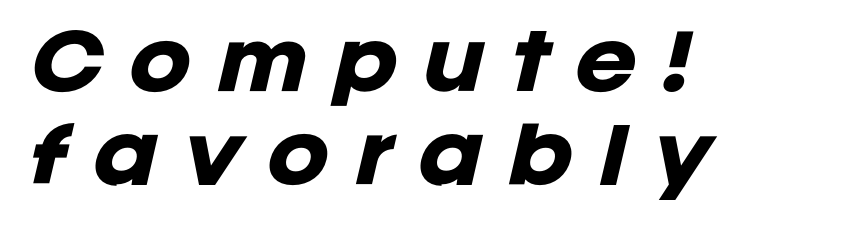
The image shows 75 px heavy type, italic (leaning right); set left-aligned, line spacing 1.24x, unusually wide letter spacing (+0.33 em), not underlined; low stroke contrast and a large x-height.
